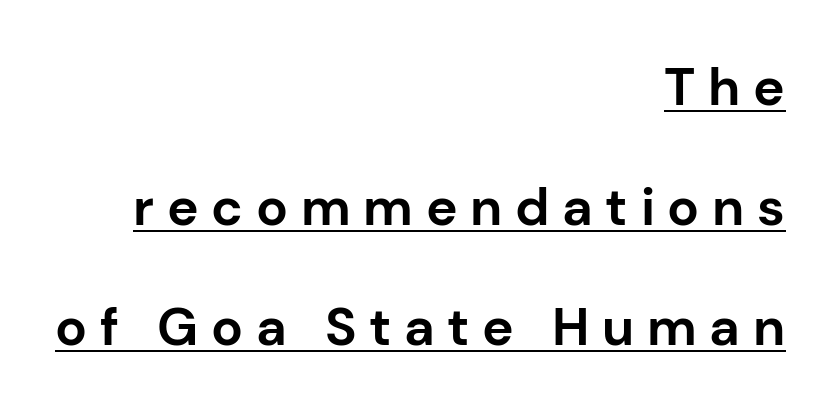
The image shows 53 px bold sans-serif type, upright; set right-aligned, loose line spacing (2.26x), unusually wide letter spacing (+0.24 em), underlined; low stroke contrast and a medium x-height.
